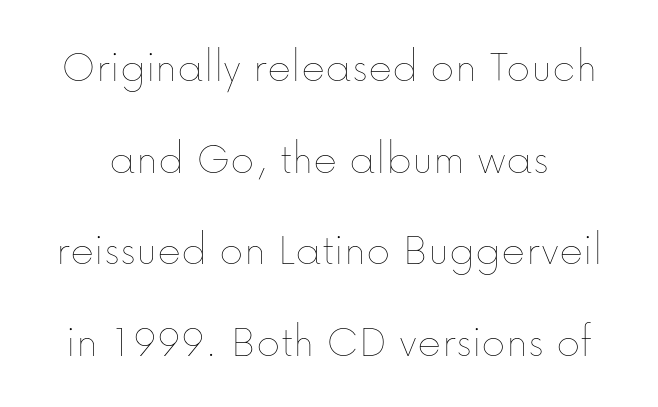
Q: Is the text bold? A: No.
Q: Is the text italic (slanted)? A: No, it is upright.
Q: Is the text underlined? A: No.
Q: Is the spacing between letters normal or unusually wide? A: Normal.
Q: Is the spacing between lines tight, normal or loose? A: Loose.
Q: Width (condensed, normal, or wide)? A: Normal.
Q: Stroke contrast? A: Low.
Q: x-height? A: Medium.
Q: Monospaced? A: No.
